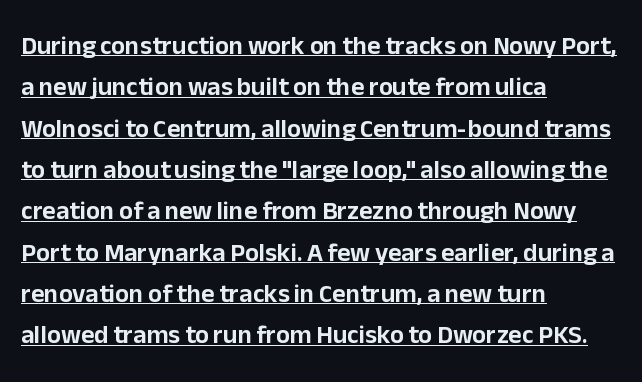
{"italic": "no", "underline": "yes", "align": "left", "line_spacing": "normal", "line_spacing_ratio": 1.59, "letter_spacing": "normal", "letter_spacing_em": 0.0, "glyph_px": 26}
